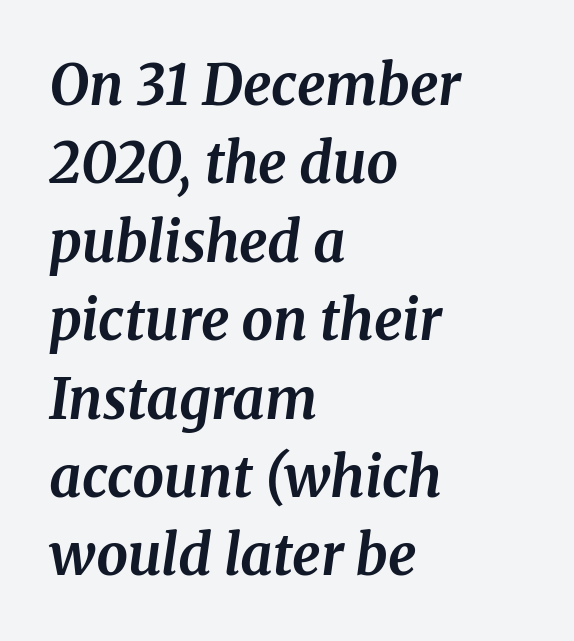
Q: Is the text bold? A: Yes.
Q: Is the text italic (slanted)? A: Yes, it leans right by about 8 degrees.
Q: Is the typeface a serif or a sans-serif typeface? A: Serif.
Q: Is the text underlined? A: No.
Q: How is the paragraph aligned? A: Left-aligned.
Q: Is the spacing between letters normal or unusually wide? A: Normal.
Q: Is the spacing between lines tight, normal or loose? A: Normal.
Q: Width (condensed, normal, or wide)? A: Normal.
Q: Stroke contrast? A: Medium.
Q: x-height? A: Medium.
Q: Monospaced? A: No.
